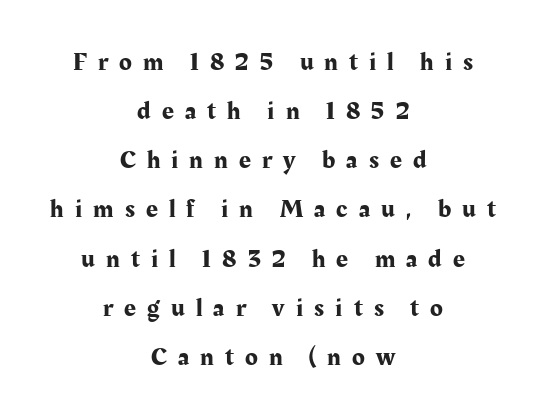
The image shows 26 px text type, upright; set centered, line spacing 1.89x, unusually wide letter spacing (+0.43 em), not underlined.
